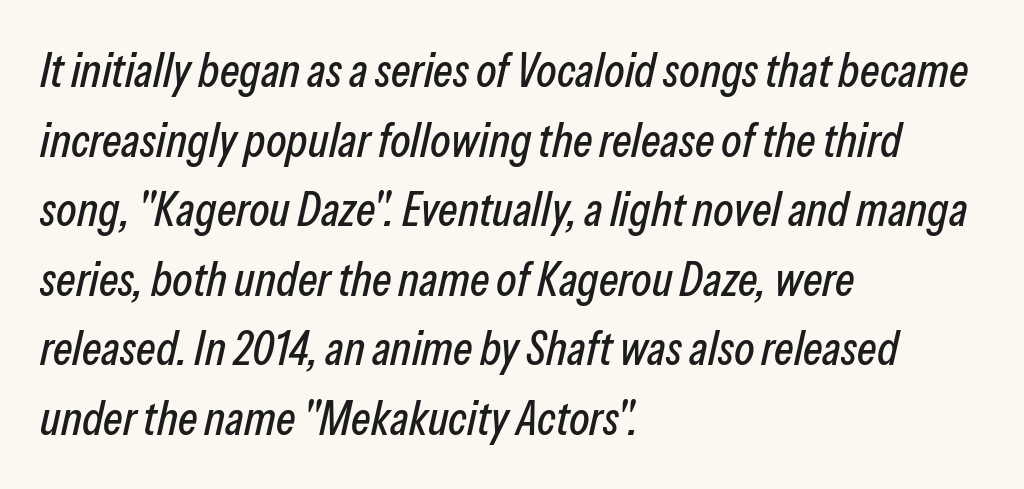
The font's italic variant was chosen for this text. Descenders are the only things crossing below the line. These lines sit exactly where default settings would place them. Looks like regular typesetting: each glyph gets only the width it needs. The tracking reads as untouched default to a designer's eye. One-word summary of the alignment: left.
